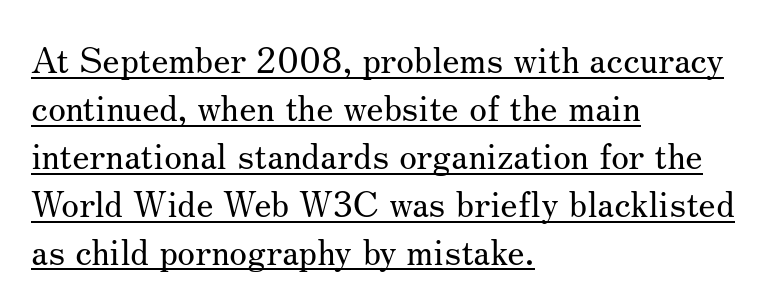
{"serif": "yes", "italic": "no", "bold": "no", "weight": "regular", "width": "normal", "stroke_contrast": "medium", "x_height": "small", "monospaced": "no", "underline": "yes", "align": "left", "line_spacing": "normal", "line_spacing_ratio": 1.33, "letter_spacing": "normal", "letter_spacing_em": 0.0, "glyph_px": 36}
